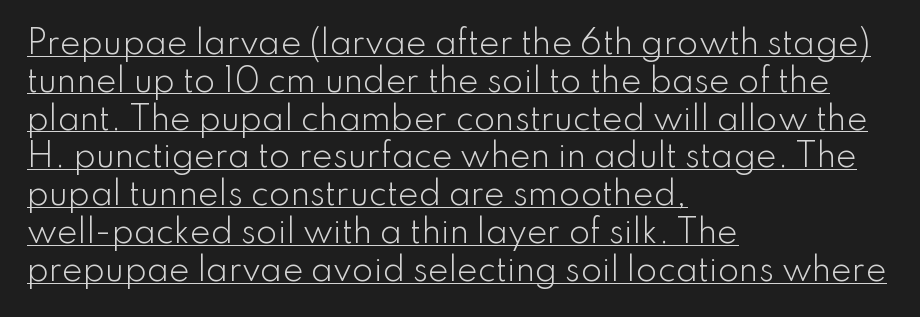
Look at the tracking — it's just the regular setting, nothing added. Is there any slant? The stems are plumb. Is there an underline? Yes — a line sits under the letters. The type family on display is of the sans-serif kind. The passage shown is typed in a proportional face where columns would drift.
